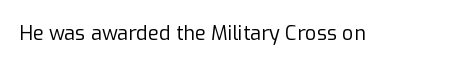
Posture: upright roman. Short note: letters normally spaced. The weight would be labelled regular, book, light, or lighter still. Lines of text with bare space underneath.
